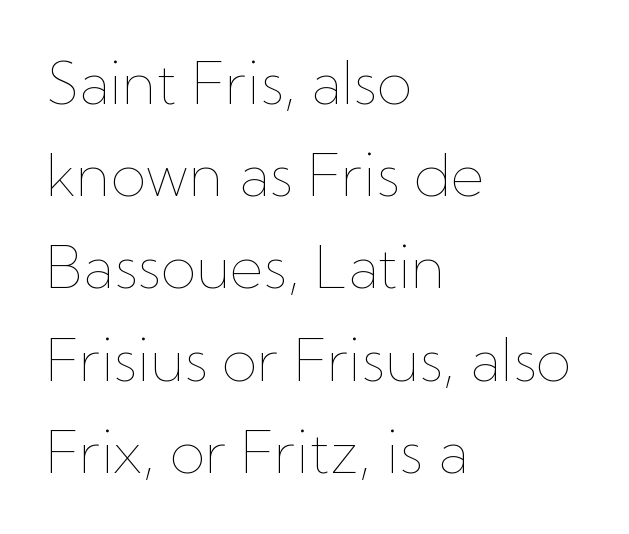
Q: Is the text bold? A: No.
Q: Is the text italic (slanted)? A: No, it is upright.
Q: Is the text underlined? A: No.
Q: How is the paragraph aligned? A: Left-aligned.
Q: Is the spacing between letters normal or unusually wide? A: Normal.
Q: Is the spacing between lines tight, normal or loose? A: Normal.
Q: Width (condensed, normal, or wide)? A: Normal.
Q: Stroke contrast? A: Low.
Q: x-height? A: Medium.
Q: Monospaced? A: No.
